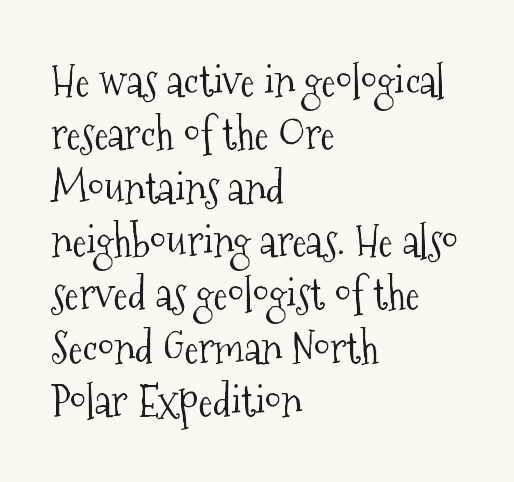
The image shows 43 px light, condensed serif type, upright; set left-aligned, line spacing 1.24x, normal letter spacing, not underlined; medium stroke contrast and a medium x-height.
